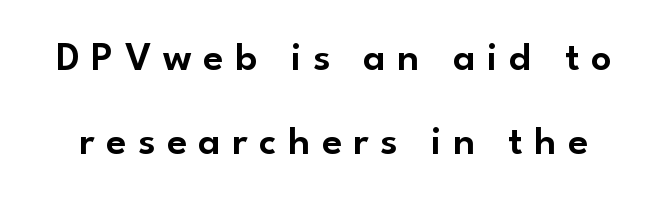
This block would shrink considerably if given ordinary leading; it's expanded now. The line texture is sparse and dotted thanks to wide tracking. If you drew a line through each stem, it would be perfectly vertical. The gap between lines stays unmarked.
